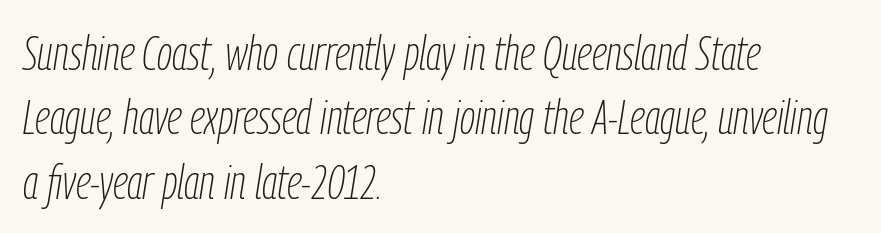
The image shows 48 px thin, condensed type, italic (leaning right); set left-aligned, normal line spacing (1.34x), normal letter spacing, not underlined; low stroke contrast and a medium x-height.
